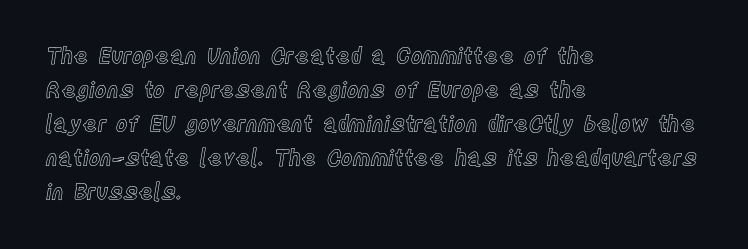
Q: Is the text italic (slanted)? A: Yes.
Q: Is the text underlined? A: No.
Q: How is the paragraph aligned? A: Left-aligned.
Q: Is the spacing between letters normal or unusually wide? A: Normal.
Q: Is the spacing between lines tight, normal or loose? A: Normal.
